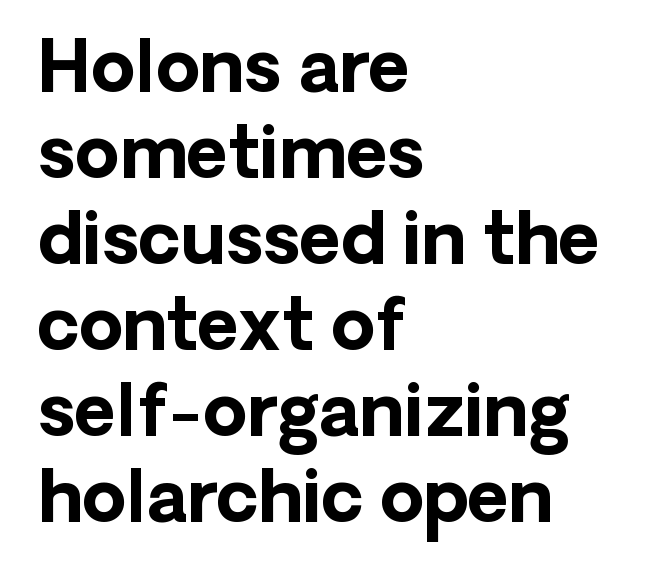
{"serif": "no", "italic": "no", "bold": "yes", "weight": "bold", "width": "normal", "stroke_contrast": "low", "x_height": "medium", "monospaced": "no", "underline": "no", "align": "left", "line_spacing_ratio": 1.21, "letter_spacing": "normal", "letter_spacing_em": 0.0, "glyph_px": 71}
